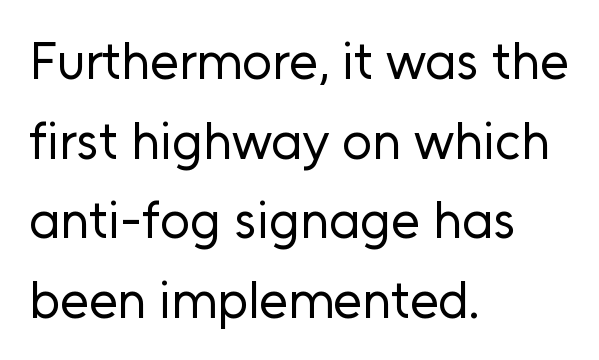
{"serif": "no", "italic": "no", "bold": "no", "weight": "regular", "width": "normal", "stroke_contrast": "low", "x_height": "medium", "monospaced": "no", "underline": "no", "align": "left", "line_spacing": "normal", "line_spacing_ratio": 1.53, "letter_spacing": "normal", "letter_spacing_em": 0.0, "glyph_px": 52}
